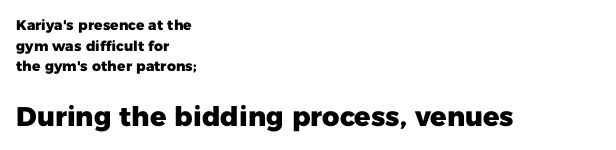
Q: Is the text bold? A: Yes.
Q: Is the text italic (slanted)? A: No, it is upright.
Q: Is the text underlined? A: No.
Q: How is the paragraph aligned? A: Left-aligned.
Q: Is the spacing between letters normal or unusually wide? A: Normal.
Q: Is the spacing between lines tight, normal or loose? A: Normal.
Q: Which block of text is set in a larger size, the first (top) or the second (bottom)? A: The second (bottom) one.
